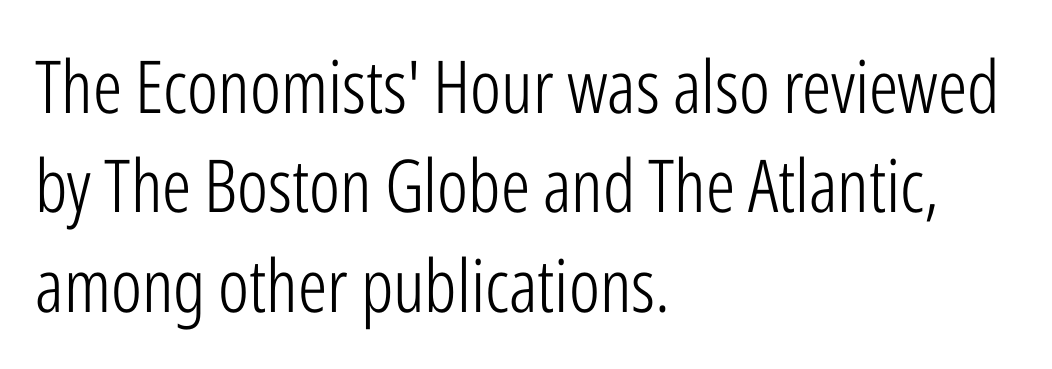
What stands out about the letter spacing? Nothing — it is the standard amount. Note: no serifs on the glyphs. Note the varied advance widths — an 'i' is clearly narrower than an 'm'. The lines are quadded left. The letters look calm and open, with moderate or lighter stems. Unlike italic type, these characters show no tilt at all.
